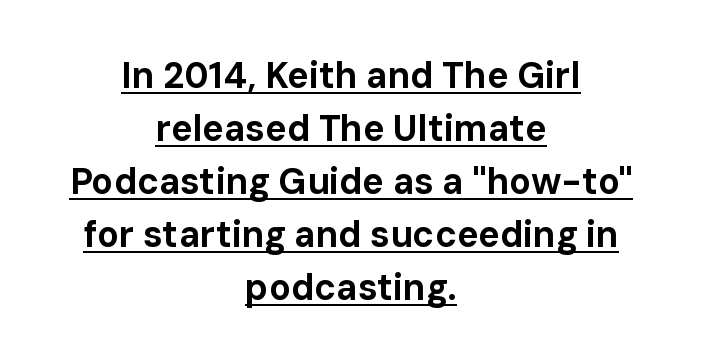
A typesetter would call this zero additional tracking. The space between consecutive lines is moderate. Summary of weight: heavy, a full bold. Tall strokes in this sample are plumb rather than angled. These lines are rendered in a variable-pitch font.
